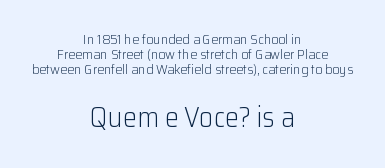
The image shows 28 px light sans-serif type, upright; set centered, tight line spacing (1.06x), normal letter spacing, not underlined; the second (bottom) block is 2.0x larger; low stroke contrast and a medium x-height.
